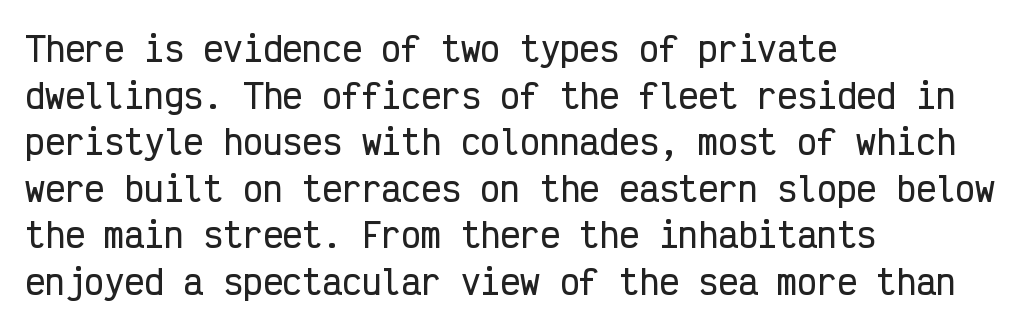
Q: Is the text italic (slanted)? A: No, it is upright.
Q: Is the typeface a serif or a sans-serif typeface? A: Sans-serif.
Q: Is the text underlined? A: No.
Q: How is the paragraph aligned? A: Left-aligned.
Q: Is the spacing between letters normal or unusually wide? A: Normal.
Q: Is the spacing between lines tight, normal or loose? A: Normal.
Q: Width (condensed, normal, or wide)? A: Condensed.
Q: Stroke contrast? A: Low.
Q: x-height? A: Medium.
Q: Monospaced? A: Yes.
